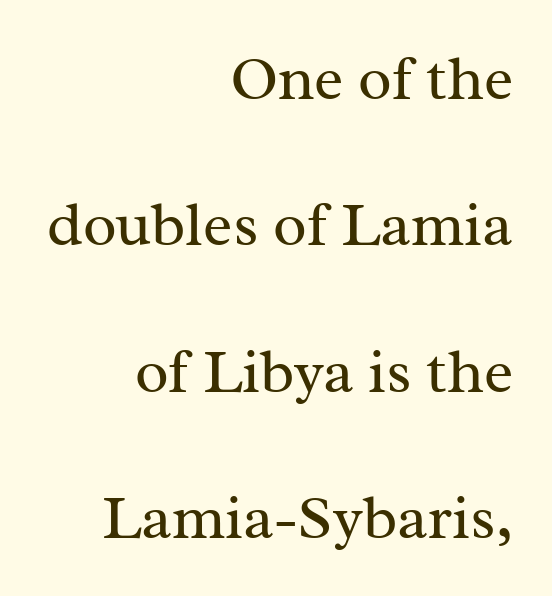
The baseline area is clear. Teacher's note: observe the even right margin — that is flush-right alignment. Is this a fixed-width face? No — the glyphs have proportional, varying widths. The designer went with a serif here, giving each stem small feet. These lines were composed using upright roman letters. A quiet, ordinary-to-light weight characterises the typeface.
